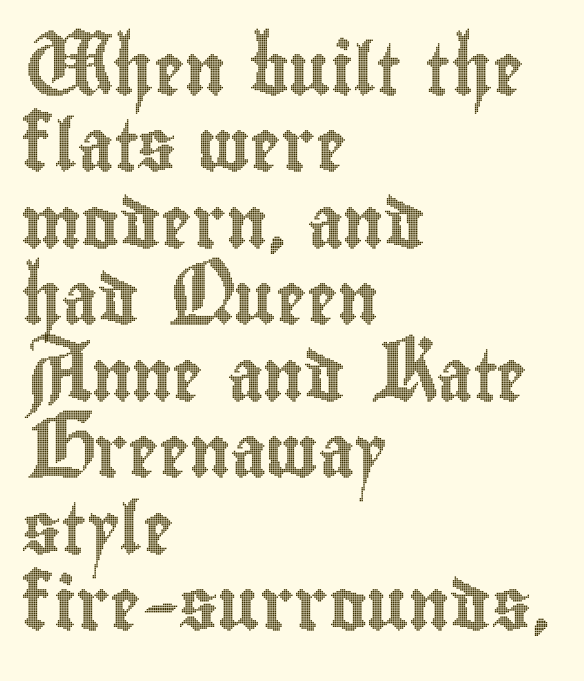
{"italic": "no", "width": "condensed", "x_height": "small", "monospaced": "no", "underline": "no", "align": "left", "line_spacing": "normal", "line_spacing_ratio": 1.5, "letter_spacing": "normal", "letter_spacing_em": 0.0, "glyph_px": 51}
